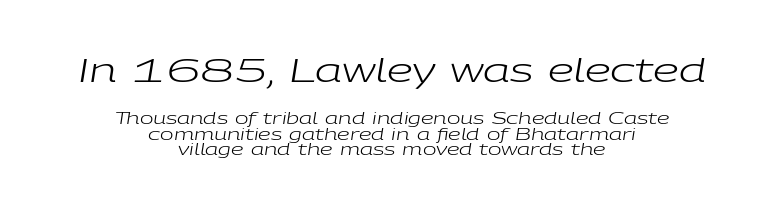
The image shows 33 px regular-weight, wide type, italic (leaning right); set centered, tight line spacing (0.97x), normal letter spacing, not underlined; the first (top) block is 2.06x larger; low stroke contrast and a medium x-height.
